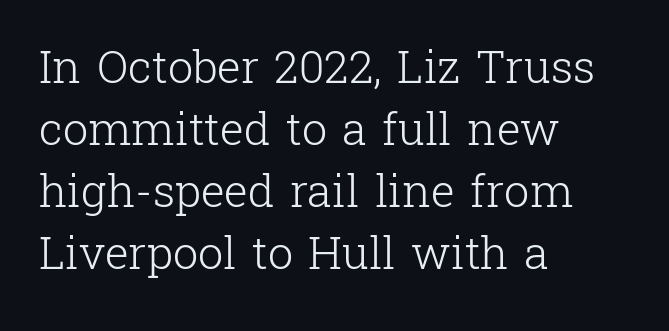
The image shows 45 px light serif type, upright; set left-aligned, normal line spacing (1.38x), normal letter spacing, not underlined; low stroke contrast and a medium x-height.
